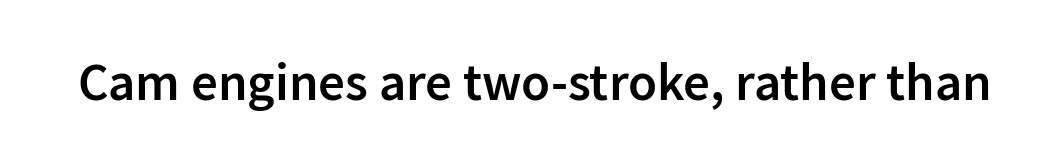
Q: Is the text bold? A: Semi-bold.
Q: Is the text italic (slanted)? A: No, it is upright.
Q: Is the typeface a serif or a sans-serif typeface? A: Sans-serif.
Q: Is the text underlined? A: No.
Q: Is the spacing between letters normal or unusually wide? A: Normal.
Q: Width (condensed, normal, or wide)? A: Normal.
Q: Stroke contrast? A: Low.
Q: x-height? A: Medium.
Q: Monospaced? A: No.
